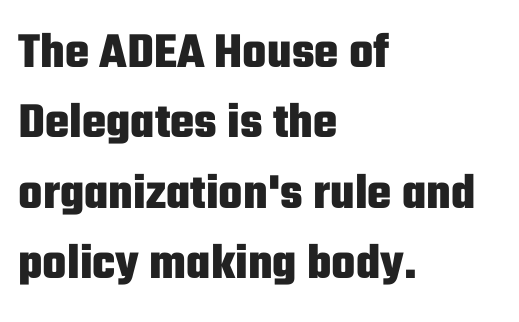
The image shows 51 px heavy, condensed sans-serif type, upright; set left-aligned, normal line spacing (1.38x), normal letter spacing, not underlined; low stroke contrast and a medium x-height.
